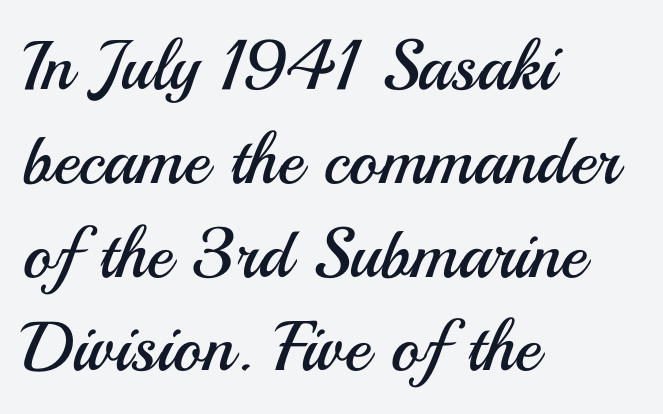
Lines of text with bare space underneath. Is the letter spacing exaggerated? No — it looks like the ordinary default. A sans-serif font was chosen for this passage. The rendering uses natural spacing where letterforms have individual widths.
